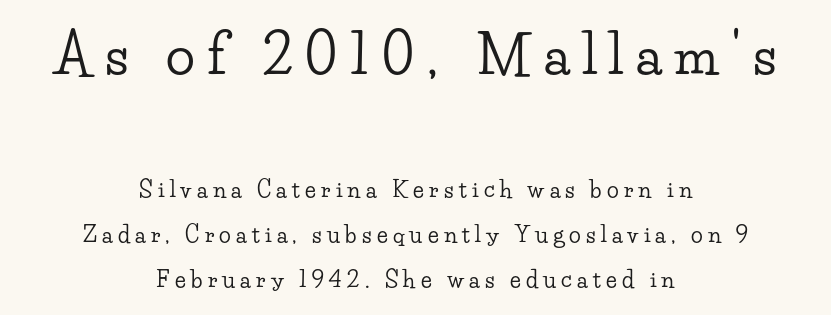
Q: Is the text italic (slanted)? A: No, it is upright.
Q: Is the typeface a serif or a sans-serif typeface? A: Serif.
Q: Is the text underlined? A: No.
Q: How is the paragraph aligned? A: Centered.
Q: Is the spacing between letters normal or unusually wide? A: Unusually wide.
Q: Is the spacing between lines tight, normal or loose? A: Loose.
Q: Which block of text is set in a larger size, the first (top) or the second (bottom)? A: The first (top) one.
Q: Width (condensed, normal, or wide)? A: Wide.
Q: Stroke contrast? A: Low.
Q: x-height? A: Small.
Q: Monospaced? A: No.
